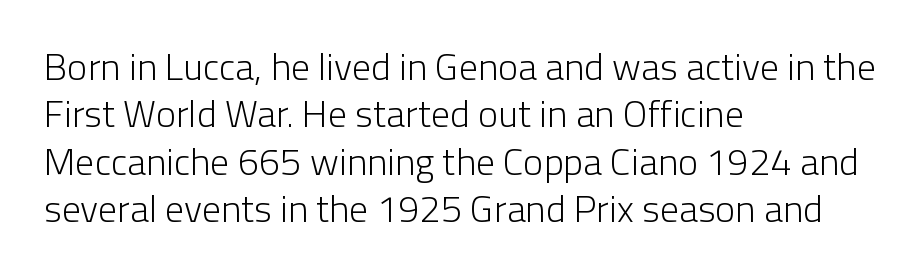
Q: Is the text bold? A: No.
Q: Is the text italic (slanted)? A: No, it is upright.
Q: Is the typeface a serif or a sans-serif typeface? A: Sans-serif.
Q: Is the text underlined? A: No.
Q: How is the paragraph aligned? A: Left-aligned.
Q: Is the spacing between letters normal or unusually wide? A: Normal.
Q: Is the spacing between lines tight, normal or loose? A: Normal.
Q: Width (condensed, normal, or wide)? A: Normal.
Q: Stroke contrast? A: Low.
Q: x-height? A: Medium.
Q: Monospaced? A: No.
